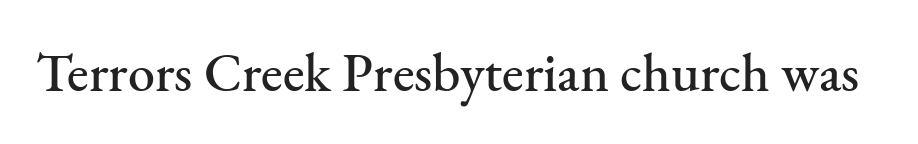
What kind of face is this? One with serifs. Is this a fixed-width face? No — the glyphs have proportional, varying widths. The words here are not underlined. Spacing between characters is what you'd get straight out of the box. A typesetter would mark this as roman, not italic.
